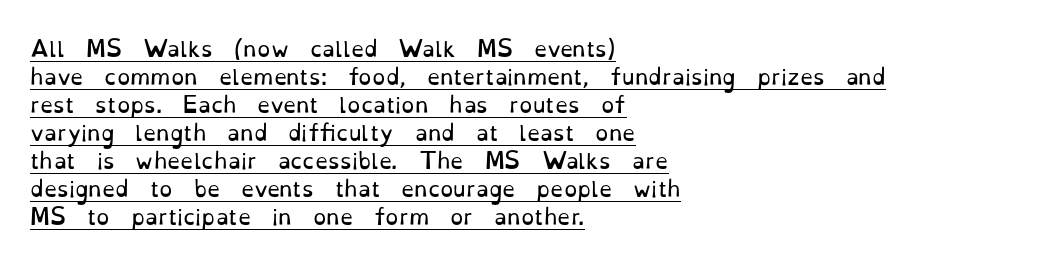
The image shows 21 px text type, upright; set left-aligned, normal line spacing (1.33x), normal letter spacing, underlined.
